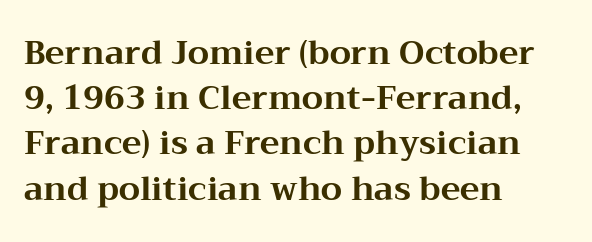
You could not count columns in this text — the font is proportionally spaced. This sample uses an upright cut, with every glyph sitting square on the baseline. Compared with an ordinary text face, these strokes are far heavier — a full bold. Check the space under the baseline: it is left empty.
